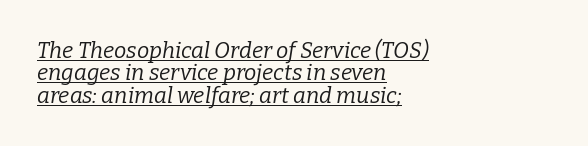
Q: Is the text bold? A: No.
Q: Is the text italic (slanted)? A: Yes, it leans right by about 9 degrees.
Q: Is the text underlined? A: Yes.
Q: How is the paragraph aligned? A: Left-aligned.
Q: Is the spacing between letters normal or unusually wide? A: Normal.
Q: Is the spacing between lines tight, normal or loose? A: Tight.
